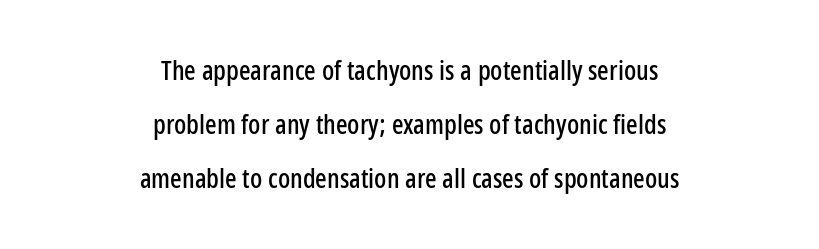
{"italic": "no", "underline": "no", "align": "center", "line_spacing": "loose", "line_spacing_ratio": 2.0, "letter_spacing": "normal", "letter_spacing_em": 0.0, "glyph_px": 27}
